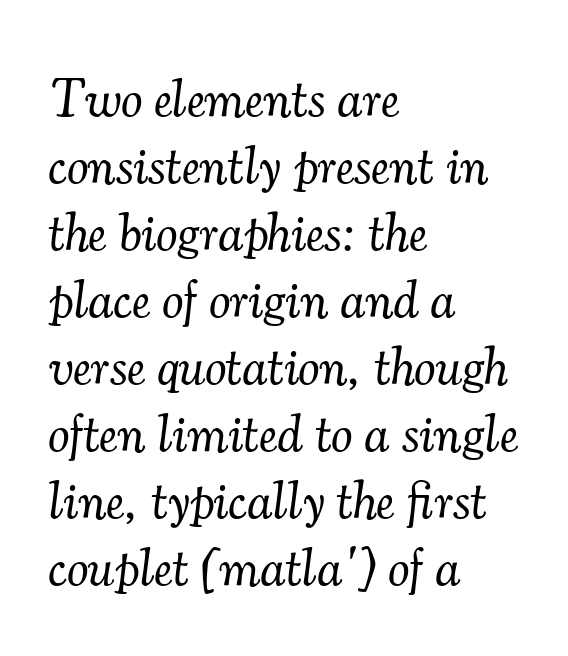
Q: Is the text bold? A: No.
Q: Is the text italic (slanted)? A: Yes, it leans right by about 7 degrees.
Q: Is the typeface a serif or a sans-serif typeface? A: Serif.
Q: Is the text underlined? A: No.
Q: How is the paragraph aligned? A: Left-aligned.
Q: Is the spacing between letters normal or unusually wide? A: Normal.
Q: Width (condensed, normal, or wide)? A: Normal.
Q: Stroke contrast? A: Medium.
Q: x-height? A: Small.
Q: Monospaced? A: No.
